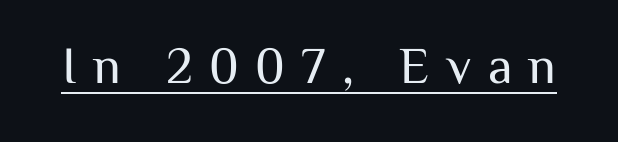
Q: Is the text bold? A: No.
Q: Is the text italic (slanted)? A: No, it is upright.
Q: Is the typeface a serif or a sans-serif typeface? A: Sans-serif.
Q: Is the text underlined? A: Yes.
Q: Is the spacing between letters normal or unusually wide? A: Unusually wide.
Q: Width (condensed, normal, or wide)? A: Normal.
Q: Stroke contrast? A: Medium.
Q: x-height? A: Medium.
Q: Monospaced? A: No.
